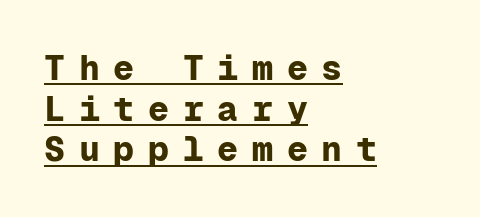
Q: Is the text bold? A: Yes.
Q: Is the text italic (slanted)? A: No, it is upright.
Q: Is the typeface a serif or a sans-serif typeface? A: Sans-serif.
Q: Is the text underlined? A: Yes.
Q: How is the paragraph aligned? A: Left-aligned.
Q: Is the spacing between letters normal or unusually wide? A: Unusually wide.
Q: Width (condensed, normal, or wide)? A: Normal.
Q: Stroke contrast? A: Low.
Q: x-height? A: Medium.
Q: Monospaced? A: Yes.
